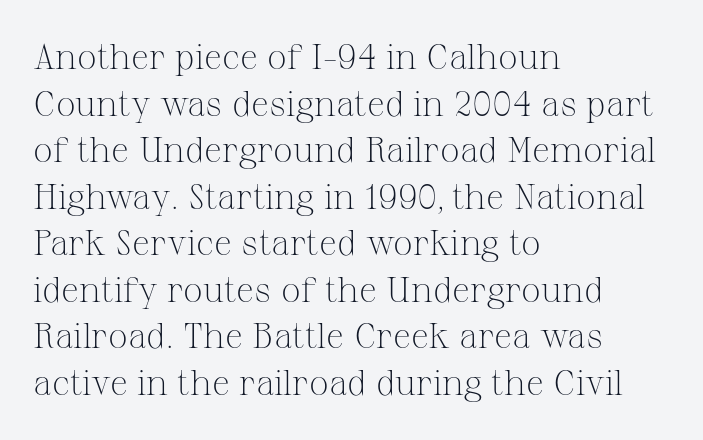
The image shows 35 px light serif type, upright; set left-aligned, normal line spacing (1.33x), normal letter spacing, not underlined; medium stroke contrast and a medium x-height.
